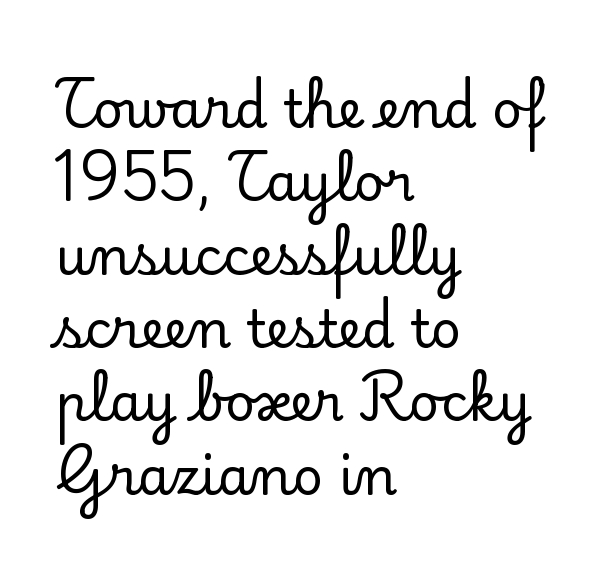
Leading: standard. Each letter keeps its own natural width here, so spacing adapts to shape. There is no visible air inserted between adjacent glyphs. The typesetter chose a ragged-right arrangement here.
